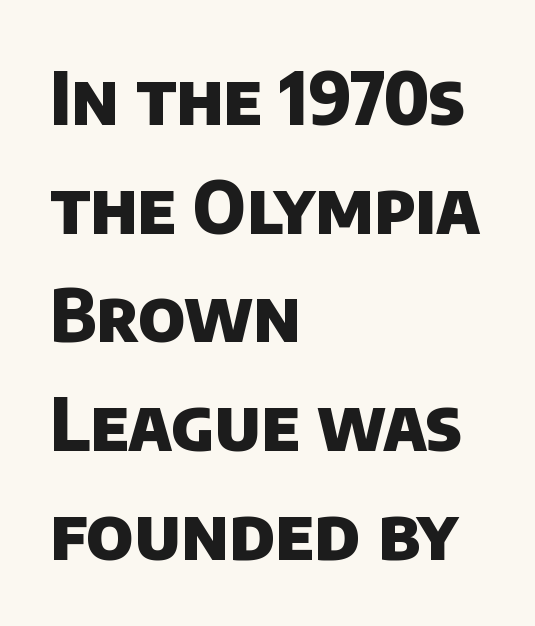
The image shows 72 px heavy sans-serif type; set left-aligned, normal line spacing (1.51x), normal letter spacing, not underlined; low stroke contrast and a large x-height.
